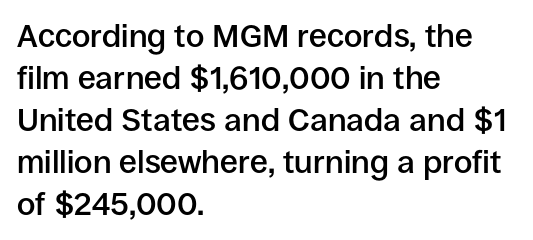
The image shows 32 px semibold sans-serif type, upright; set left-aligned, normal line spacing (1.31x), normal letter spacing, not underlined; low stroke contrast and a large x-height.
